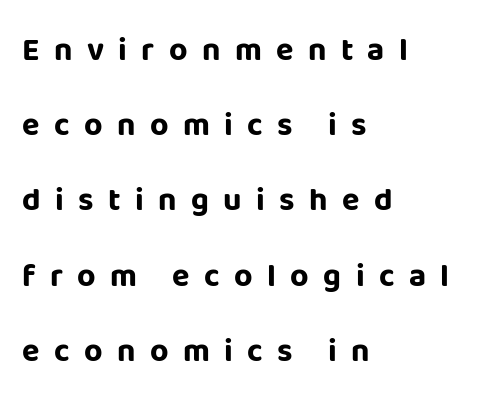
Q: Is the text bold? A: Yes.
Q: Is the text italic (slanted)? A: No, it is upright.
Q: Is the typeface a serif or a sans-serif typeface? A: Sans-serif.
Q: Is the text underlined? A: No.
Q: How is the paragraph aligned? A: Left-aligned.
Q: Is the spacing between letters normal or unusually wide? A: Unusually wide.
Q: Is the spacing between lines tight, normal or loose? A: Loose.
Q: Width (condensed, normal, or wide)? A: Normal.
Q: Stroke contrast? A: Low.
Q: x-height? A: Large.
Q: Monospaced? A: No.
